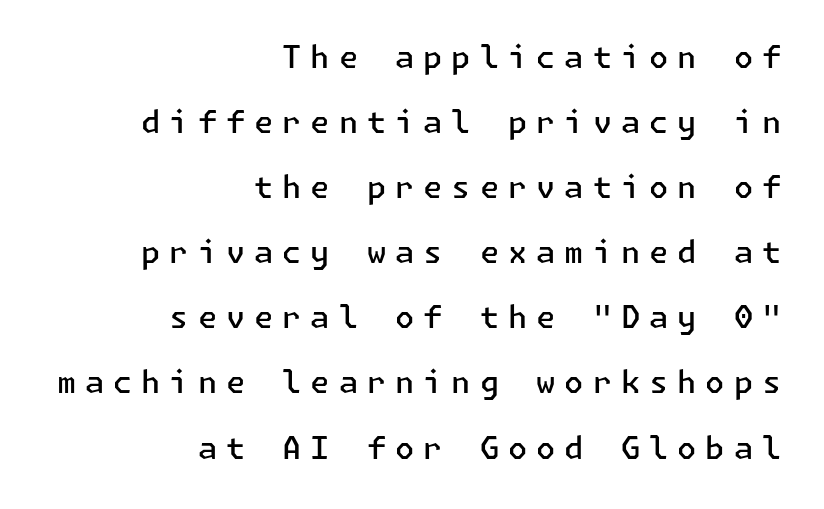
{"serif": "no", "italic": "no", "bold": "semi", "weight": "semibold", "width": "normal", "stroke_contrast": "low", "x_height": "medium", "underline": "no", "align": "right", "line_spacing": "loose", "line_spacing_ratio": 2.1, "letter_spacing": "wide", "letter_spacing_em": 0.29, "glyph_px": 31}
